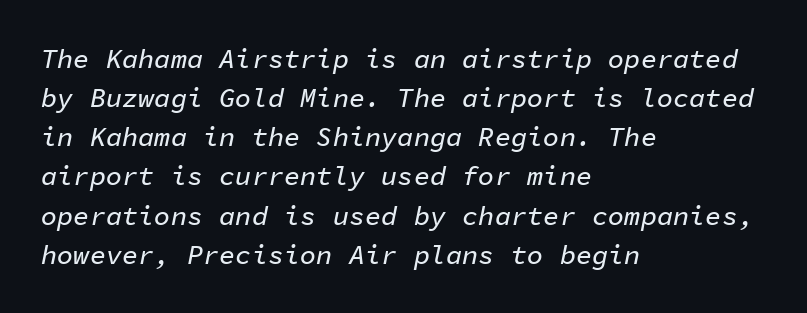
{"italic": "yes", "lean": "right", "slant_degrees": 11, "underline": "no", "align": "left", "line_spacing": "normal", "line_spacing_ratio": 1.45, "letter_spacing": "normal", "letter_spacing_em": 0.0, "glyph_px": 27}
